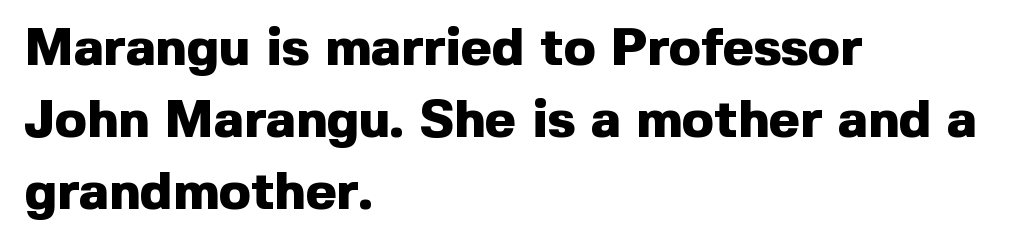
The image shows 53 px heavy sans-serif type, upright; set left-aligned, normal line spacing (1.36x), normal letter spacing, not underlined; a medium x-height.
